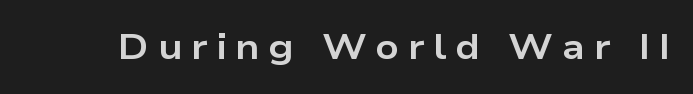
{"serif": "no", "italic": "no", "bold": "yes", "weight": "bold", "width": "wide", "stroke_contrast": "low", "x_height": "medium", "monospaced": "no", "underline": "no", "letter_spacing": "wide", "letter_spacing_em": 0.24, "glyph_px": 36}
